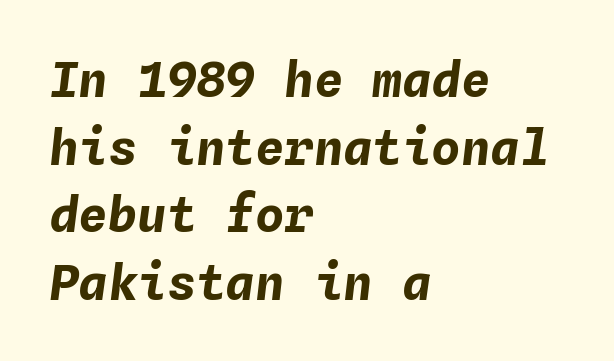
Plain, unruled lines of type. The rendering uses typewriter-style spacing with identical character cells. You'd pick this weight for a headline — it's a proper bold. Does the lettering tilt? It does — this is italic. Short and long lines alike share a common starting point at left.
